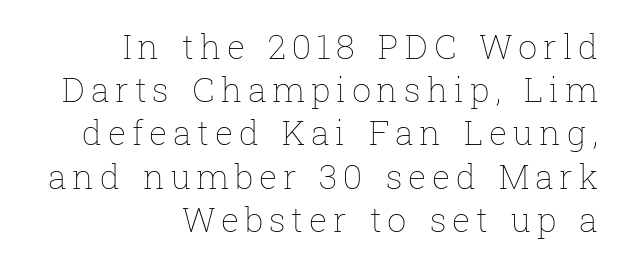
The image shows 34 px thin type, upright; set right-aligned, normal line spacing (1.27x), not underlined; low stroke contrast and a medium x-height.
